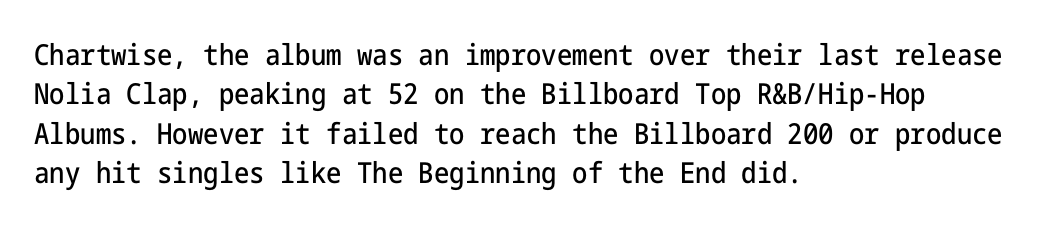
The image shows 29 px condensed sans-serif type, upright; set left-aligned, normal line spacing (1.36x), normal letter spacing, not underlined; low stroke contrast and a medium x-height.
